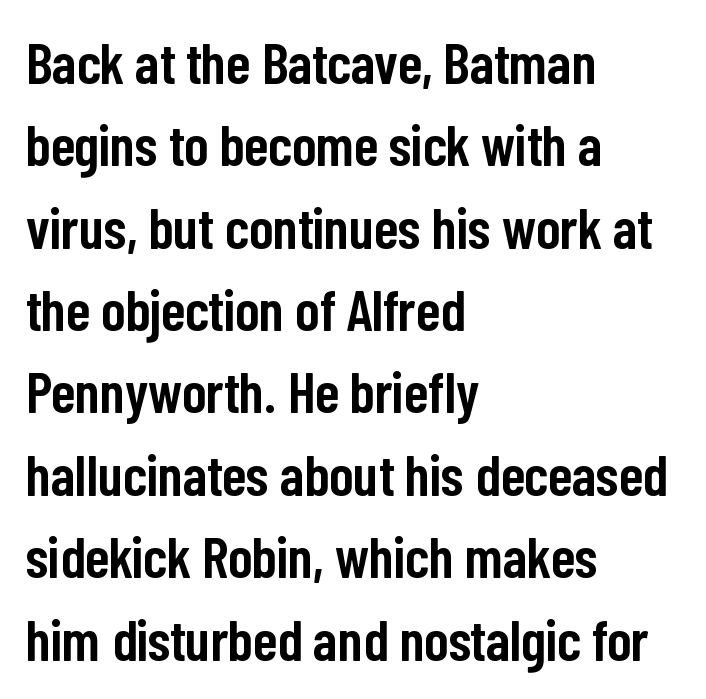
The image shows 58 px semibold, condensed sans-serif type, upright; set left-aligned, normal line spacing (1.42x), normal letter spacing, not underlined; low stroke contrast and a medium x-height.
